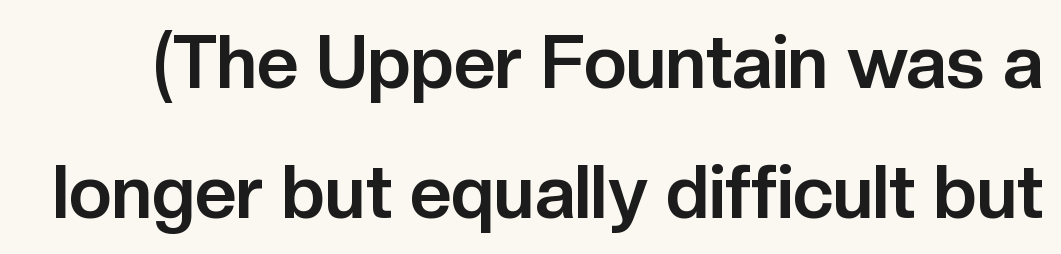
The face used here is rendered with its standard letterfit. A typesetter would call this proportional, since set widths differ per character. Pretty heavy lettering here — definitely bold. The space directly below the letters is spotless.
